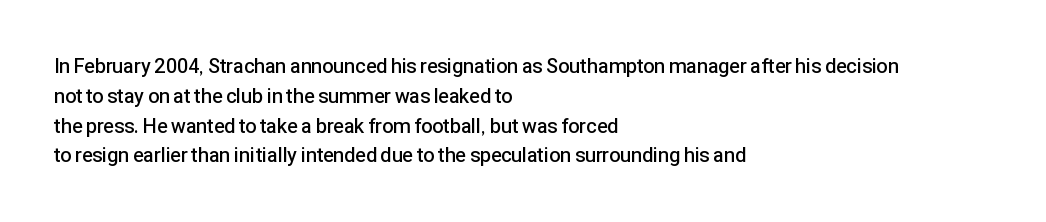
Q: Is the text bold? A: Semi-bold.
Q: Is the text italic (slanted)? A: No, it is upright.
Q: Is the text underlined? A: No.
Q: How is the paragraph aligned? A: Left-aligned.
Q: Is the spacing between letters normal or unusually wide? A: Normal.
Q: Is the spacing between lines tight, normal or loose? A: Normal.
